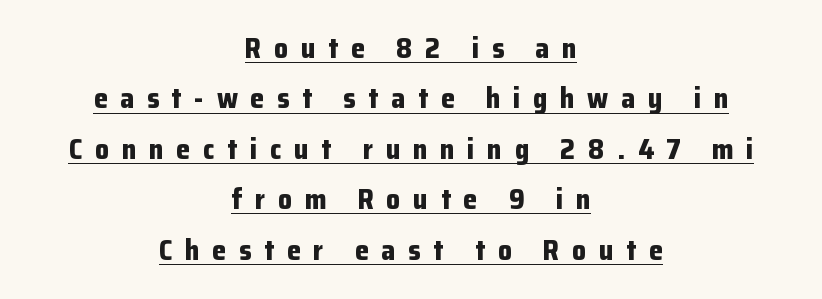
What decoration does the sample have? An underline. How heavy is the stroke? Heavy — this is a bold. Varying glyph widths throughout — classic text-font behaviour. The text block is weighted toward neither margin, spreading evenly from the middle. The font family rendered here belongs to the sans-serif group. Designer's note — italics off, roman on.
